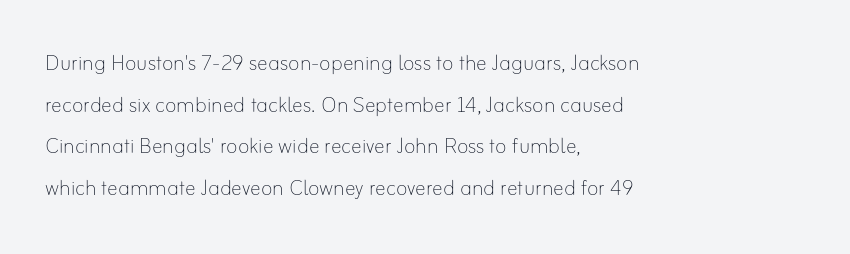
This sample uses an upright cut, with every glyph sitting square on the baseline. Lines of text with bare space underneath. The setting favours the left margin, as ordinary paragraphs usually do. Leading: standard. The typesetting does not lean heavy: it is not bold. You could call the tracking neutral — neither tight nor loose.
